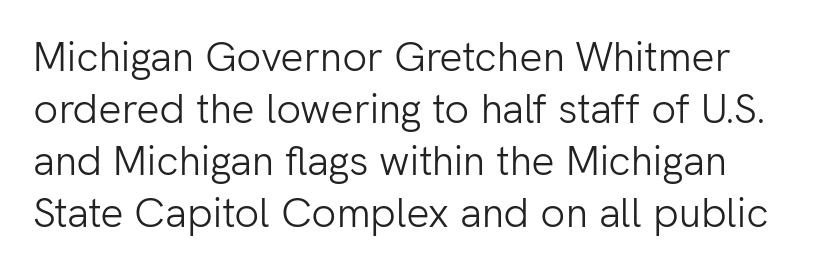
The image shows 41 px light sans-serif type, upright; set normal line spacing (1.27x), normal letter spacing, not underlined; low stroke contrast and a medium x-height.
